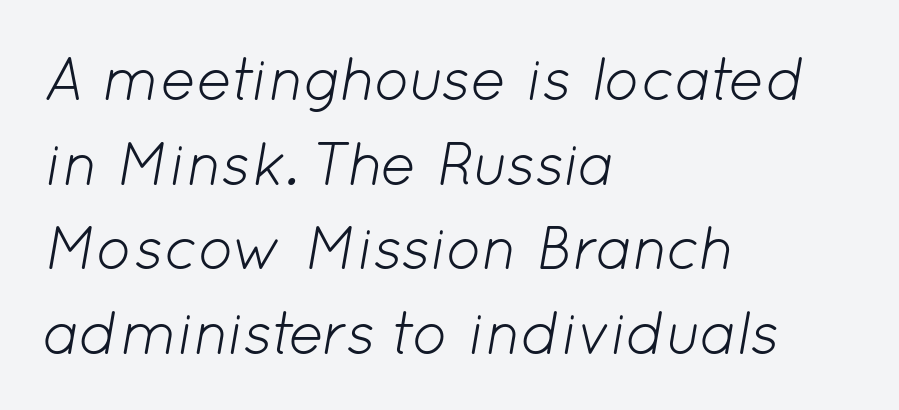
Q: Is the text bold? A: No.
Q: Is the text italic (slanted)? A: Yes, it leans right by about 12 degrees.
Q: Is the text underlined? A: No.
Q: How is the paragraph aligned? A: Left-aligned.
Q: Is the spacing between letters normal or unusually wide? A: Normal.
Q: Is the spacing between lines tight, normal or loose? A: Normal.
Q: Width (condensed, normal, or wide)? A: Normal.
Q: Stroke contrast? A: Low.
Q: x-height? A: Medium.
Q: Monospaced? A: No.
